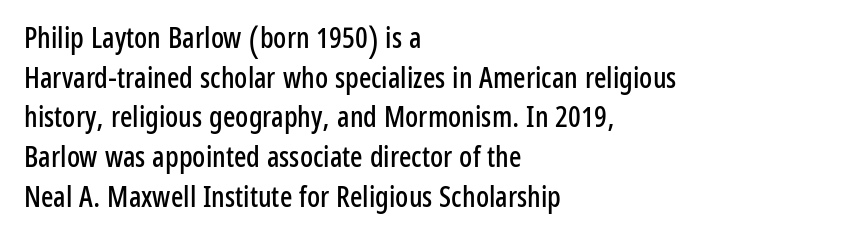
Q: Is the text italic (slanted)? A: No, it is upright.
Q: Is the typeface a serif or a sans-serif typeface? A: Sans-serif.
Q: Is the text underlined? A: No.
Q: How is the paragraph aligned? A: Left-aligned.
Q: Is the spacing between letters normal or unusually wide? A: Normal.
Q: Is the spacing between lines tight, normal or loose? A: Normal.
Q: Width (condensed, normal, or wide)? A: Condensed.
Q: Stroke contrast? A: Low.
Q: x-height? A: Medium.
Q: Monospaced? A: No.
